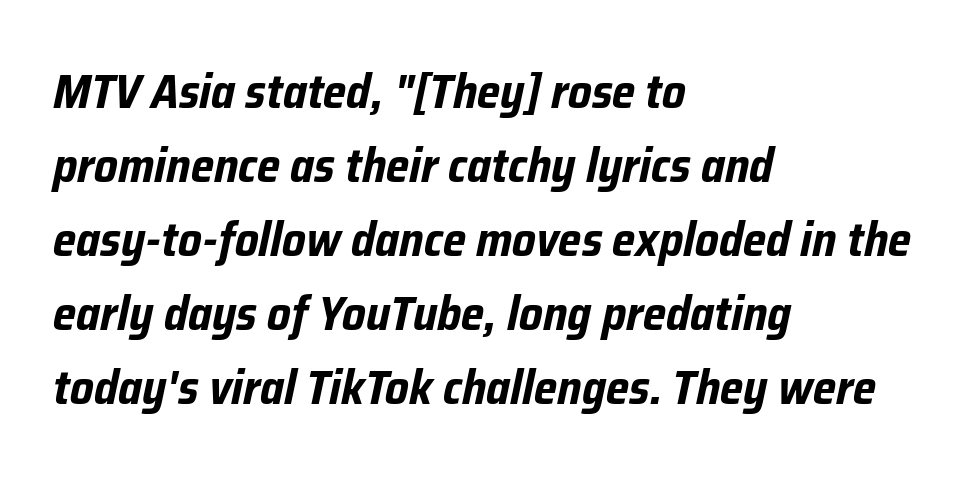
Q: Is the text bold? A: Yes.
Q: Is the text italic (slanted)? A: Yes, it leans right by about 12 degrees.
Q: Is the text underlined? A: No.
Q: How is the paragraph aligned? A: Left-aligned.
Q: Is the spacing between letters normal or unusually wide? A: Normal.
Q: Is the spacing between lines tight, normal or loose? A: Normal.
Q: Width (condensed, normal, or wide)? A: Condensed.
Q: Stroke contrast? A: Low.
Q: x-height? A: Medium.
Q: Monospaced? A: No.
